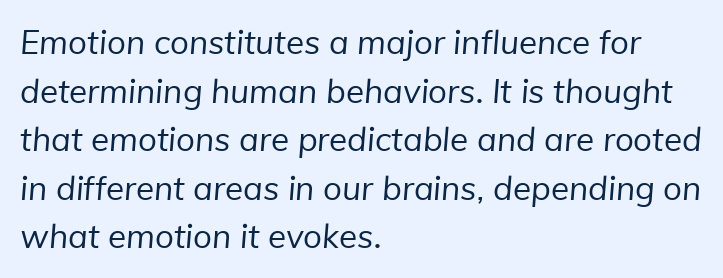
Letterform terminals end flat and unadorned throughout the passage. A clean baseline with only descenders dipping below it. The rag falls on the right side of this text block. The typeface has the unassuming heft of standard copy or less. Is the letter spacing exaggerated? No — it looks like the ordinary default.
